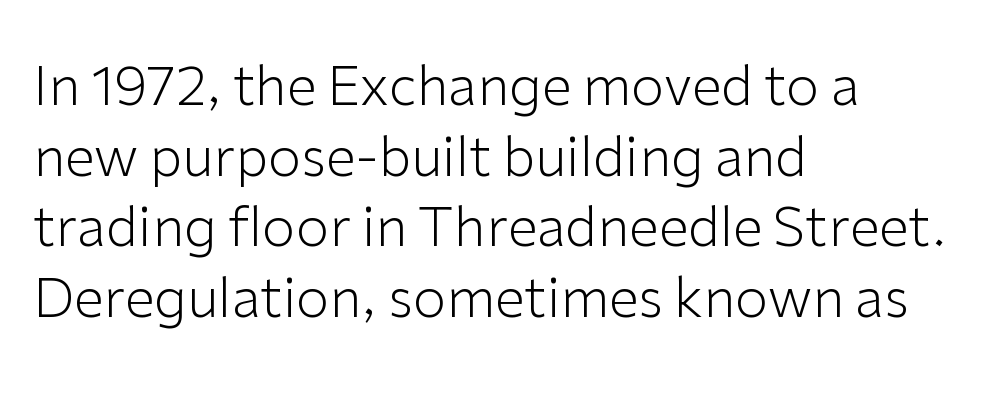
{"serif": "no", "italic": "no", "bold": "no", "weight": "light", "width": "normal", "stroke_contrast": "low", "x_height": "medium", "monospaced": "no", "underline": "no", "align": "left", "line_spacing": "normal", "line_spacing_ratio": 1.31, "letter_spacing": "normal", "letter_spacing_em": 0.0, "glyph_px": 54}
